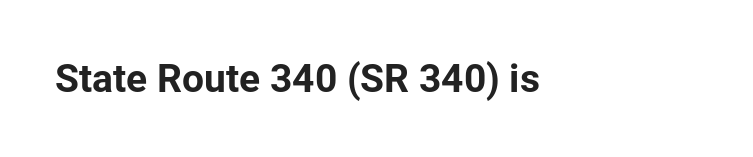
{"serif": "no", "italic": "no", "bold": "yes", "weight": "bold", "width": "normal", "stroke_contrast": "low", "x_height": "medium", "monospaced": "no", "underline": "no", "letter_spacing": "normal", "letter_spacing_em": 0.0, "glyph_px": 39}
